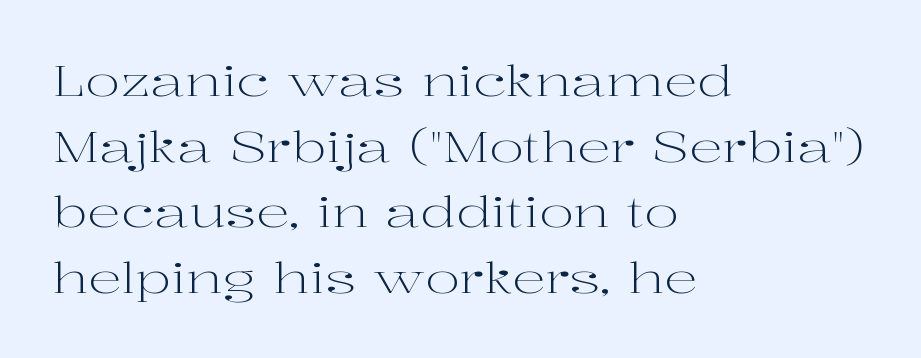
The image shows 42 px light, wide serif type, upright; set left-aligned, normal line spacing (1.56x), normal letter spacing, not underlined; high stroke contrast and a medium x-height.
